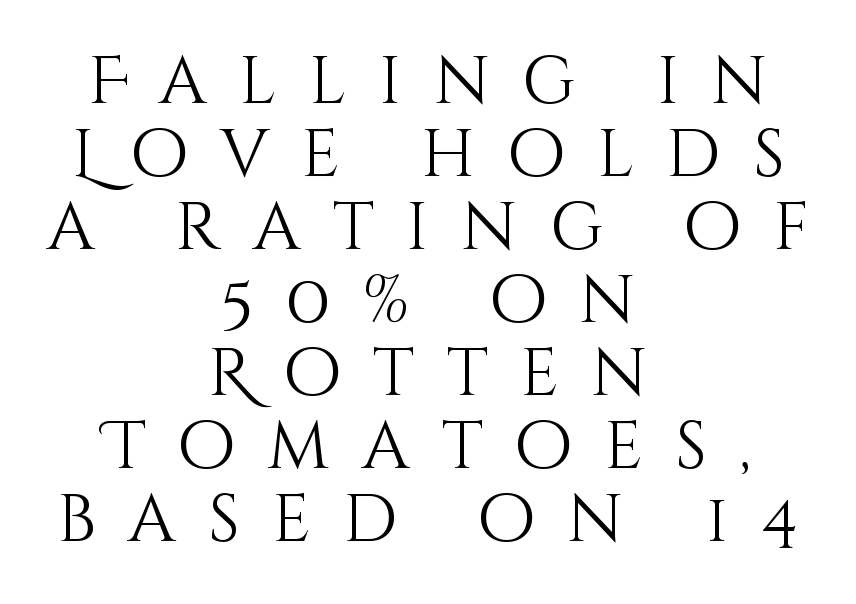
The image shows 67 px light type, upright; set centered, tight line spacing (1.09x), unusually wide letter spacing (+0.48 em), not underlined; medium stroke contrast and a large x-height.
